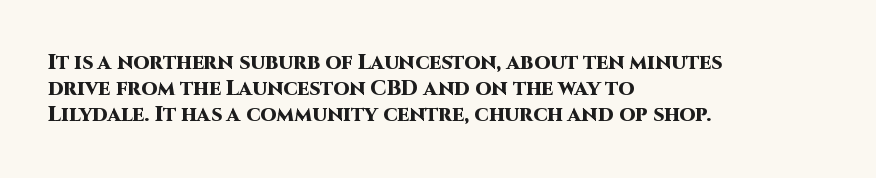
The strokes are fattened all the way to bold. Visually the block forms a straight wall on the left and a jagged coastline on the right. A typesetter would mark this as roman, not italic. The words here are not underlined.
